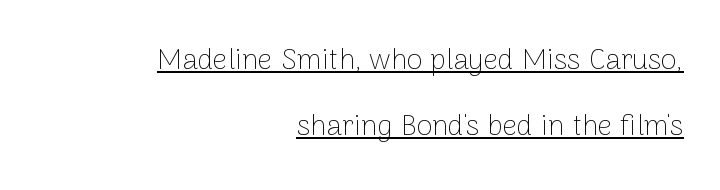
Q: Is the text bold? A: No.
Q: Is the text italic (slanted)? A: No, it is upright.
Q: Is the typeface a serif or a sans-serif typeface? A: Sans-serif.
Q: Is the text underlined? A: Yes.
Q: How is the paragraph aligned? A: Right-aligned.
Q: Is the spacing between letters normal or unusually wide? A: Normal.
Q: Is the spacing between lines tight, normal or loose? A: Loose.
Q: Width (condensed, normal, or wide)? A: Normal.
Q: Stroke contrast? A: Low.
Q: x-height? A: Medium.
Q: Monospaced? A: No.
